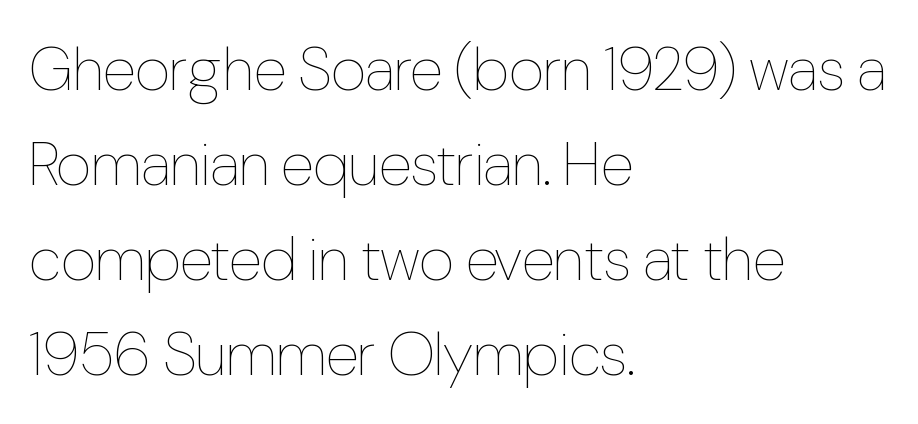
What's the leading like? Ordinary, nothing unusual. The words here are not underlined. Posture: straight, roman, zero tilt. Visually the block forms a straight wall on the left and a jagged coastline on the right. These lines are rendered in a variable-pitch font.
